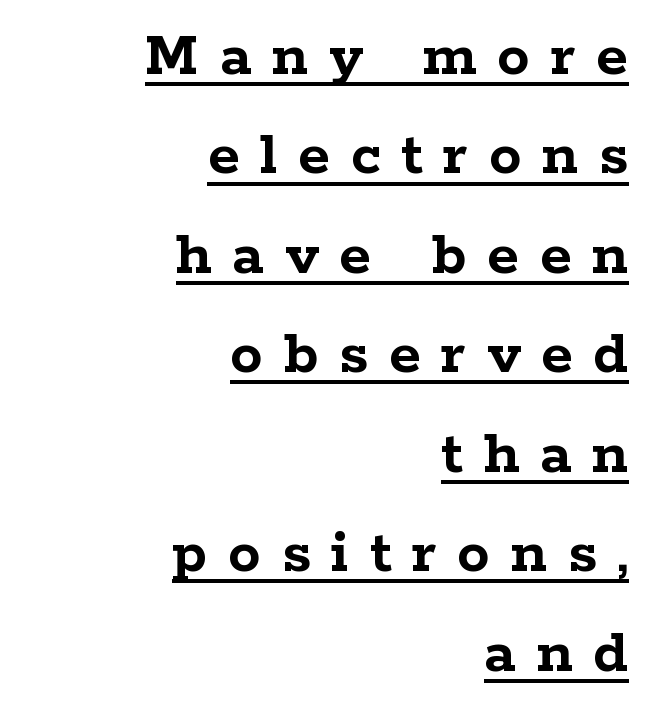
{"serif": "yes", "italic": "no", "bold": "yes", "weight": "semibold", "width": "wide", "stroke_contrast": "low", "x_height": "medium", "monospaced": "no", "underline": "yes", "align": "right", "line_spacing": "normal", "line_spacing_ratio": 1.53, "letter_spacing": "wide", "letter_spacing_em": 0.32, "glyph_px": 65}
